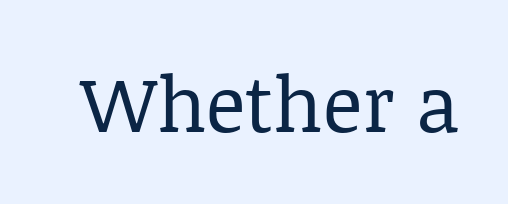
Q: Is the text bold? A: No.
Q: Is the text italic (slanted)? A: No, it is upright.
Q: Is the typeface a serif or a sans-serif typeface? A: Serif.
Q: Is the text underlined? A: No.
Q: Is the spacing between letters normal or unusually wide? A: Normal.
Q: Width (condensed, normal, or wide)? A: Normal.
Q: Stroke contrast? A: Low.
Q: x-height? A: Large.
Q: Monospaced? A: No.
